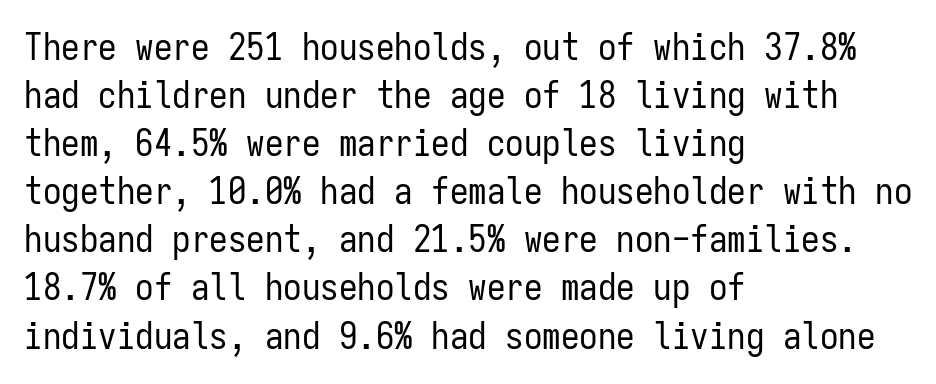
The image shows 37 px regular-weight, condensed sans-serif type, upright, monospaced; set left-aligned, normal line spacing (1.3x), normal letter spacing, not underlined; low stroke contrast and a medium x-height.
